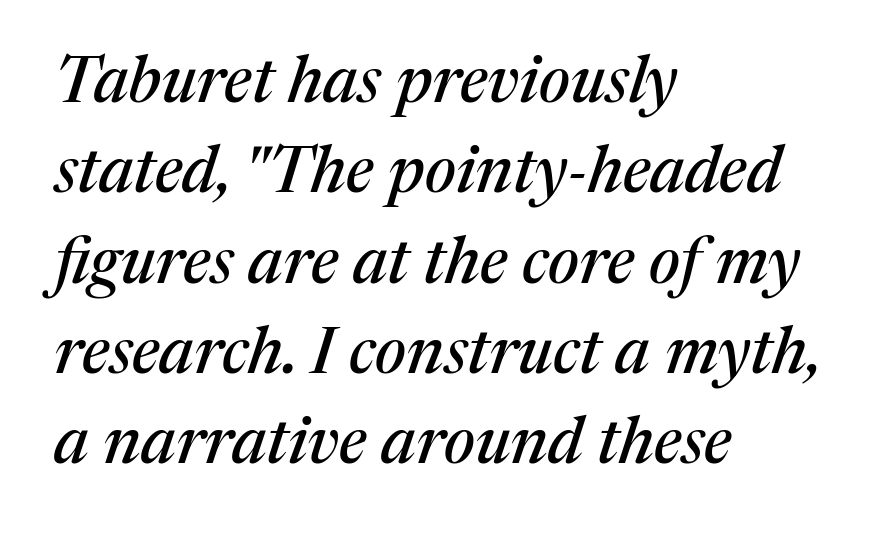
The typeface chosen for these lines features serifs. Descenders are the only things crossing below the line. Looks like regular typesetting: each glyph gets only the width it needs. Rows of type keep a routine distance in the vertical direction. Casual observation: everything's shoved over to the left.
